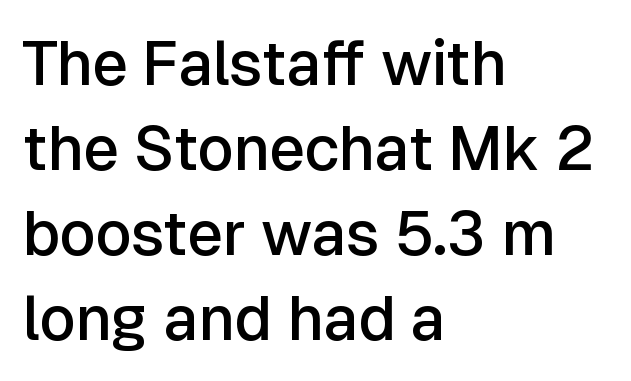
The image shows 62 px semibold sans-serif type, upright; set left-aligned, normal line spacing (1.37x), normal letter spacing, not underlined; low stroke contrast and a medium x-height.
